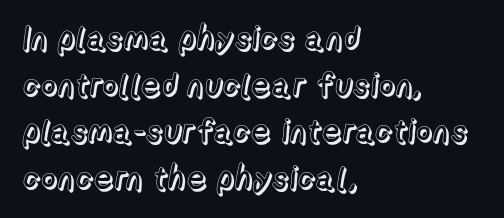
Q: Is the text italic (slanted)? A: Yes.
Q: Is the text underlined? A: No.
Q: How is the paragraph aligned? A: Left-aligned.
Q: Is the spacing between letters normal or unusually wide? A: Normal.
Q: Is the spacing between lines tight, normal or loose? A: Normal.
Q: Width (condensed, normal, or wide)? A: Normal.
Q: x-height? A: Medium.
Q: Monospaced? A: No.
